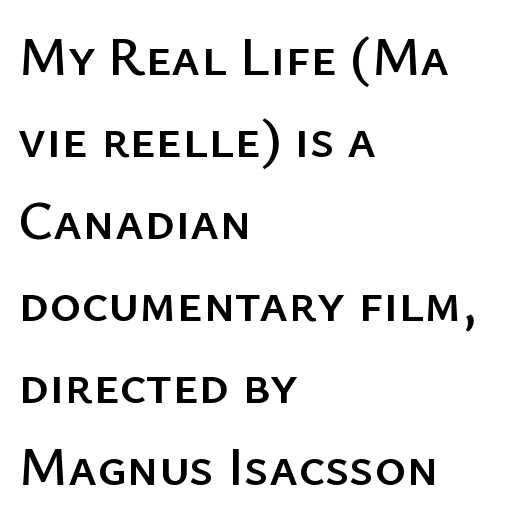
{"serif": "no", "italic": "no", "width": "normal", "stroke_contrast": "low", "x_height": "medium", "monospaced": "no", "underline": "no", "align": "left", "line_spacing": "normal", "line_spacing_ratio": 1.52, "letter_spacing": "normal", "letter_spacing_em": 0.0, "glyph_px": 54}
